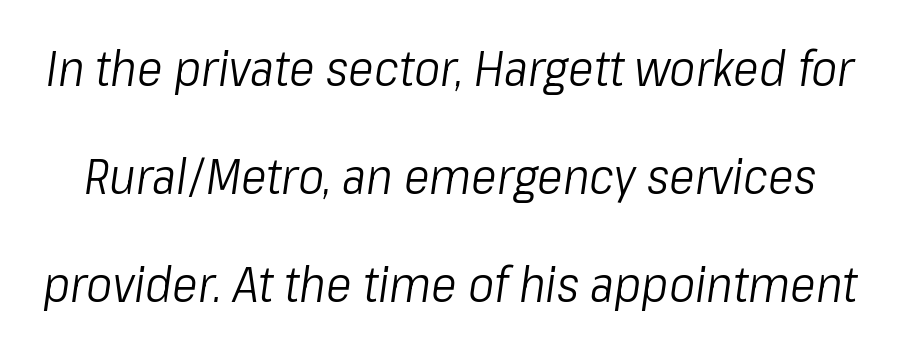
{"italic": "yes", "lean": "right", "slant_degrees": 8, "bold": "no", "weight": "light", "width": "condensed", "stroke_contrast": "low", "x_height": "medium", "monospaced": "no", "underline": "no", "line_spacing": "loose", "line_spacing_ratio": 2.2, "letter_spacing": "normal", "letter_spacing_em": 0.0, "glyph_px": 49}
